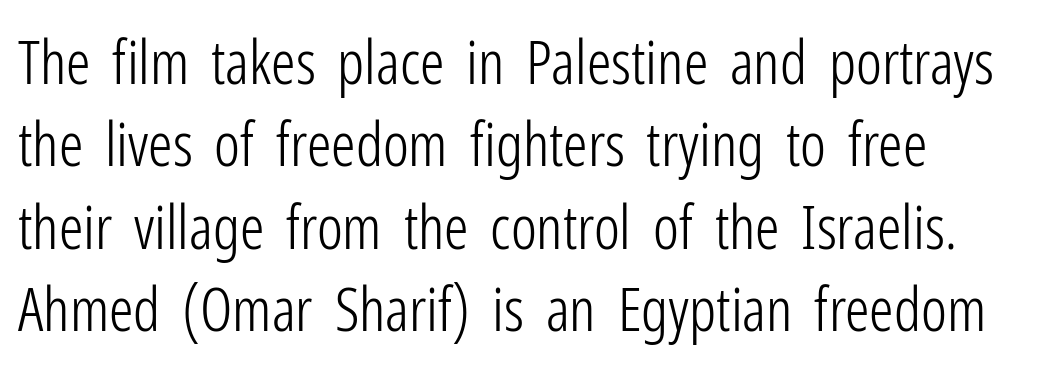
Q: Is the text bold? A: No.
Q: Is the text italic (slanted)? A: No, it is upright.
Q: Is the typeface a serif or a sans-serif typeface? A: Sans-serif.
Q: Is the text underlined? A: No.
Q: How is the paragraph aligned? A: Left-aligned.
Q: Is the spacing between letters normal or unusually wide? A: Normal.
Q: Is the spacing between lines tight, normal or loose? A: Normal.
Q: Width (condensed, normal, or wide)? A: Condensed.
Q: Stroke contrast? A: Low.
Q: x-height? A: Medium.
Q: Monospaced? A: No.
